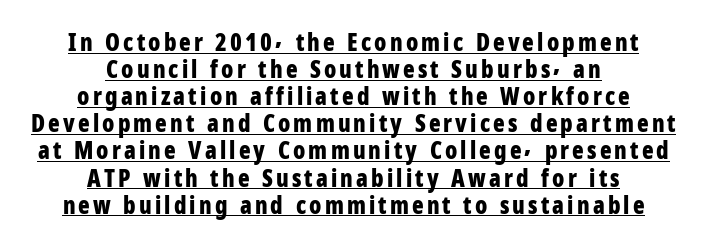
The image shows 24 px bold type, upright; set centered, tight line spacing (1.13x), underlined.
